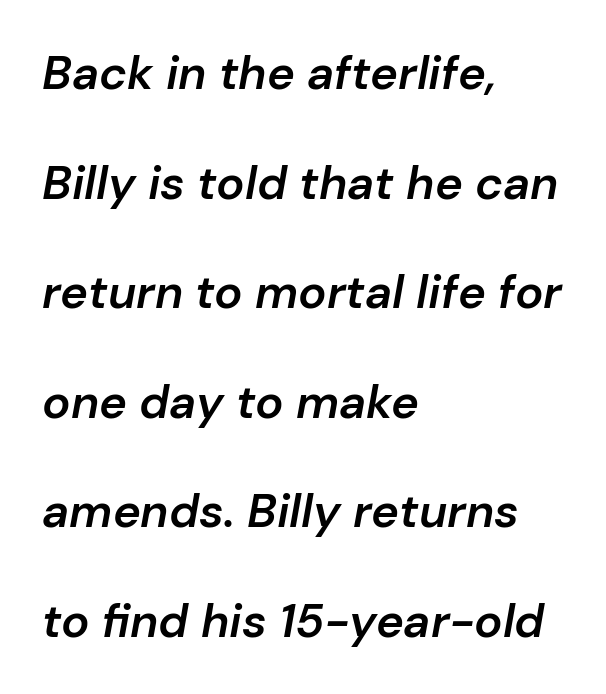
The image shows 47 px semibold type, italic (leaning right); set left-aligned, loose line spacing (2.33x), normal letter spacing, not underlined; low stroke contrast and a medium x-height.
